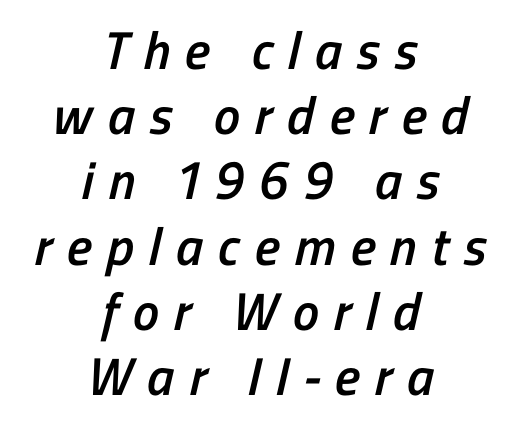
Clear beneath every line of the passage. The font is running at a semibold setting, under full bold. Spacing between characters has been opened up far beyond the box default. Notice how the passage keeps no hard edge, just a central spine. Spacing verdict: proportional, widths tailored to each character.
